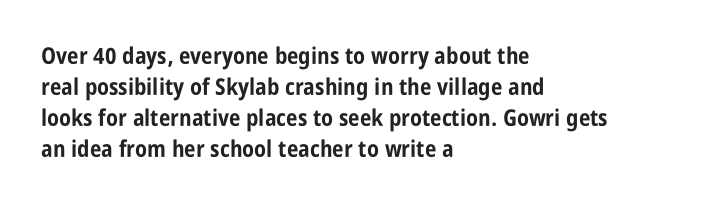
Caption: bold face, heavy strokes. Compared with typical body copy, the letter spacing here is the same. Line starts are locked; line ends wander. The axis of the letterforms is exactly vertical.
